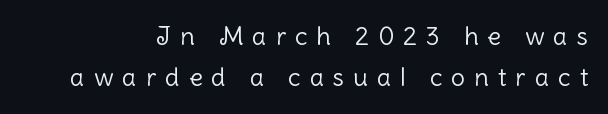
The image shows 25 px text type, upright; set normal line spacing (1.65x), unusually wide letter spacing (+0.36 em), not underlined.
